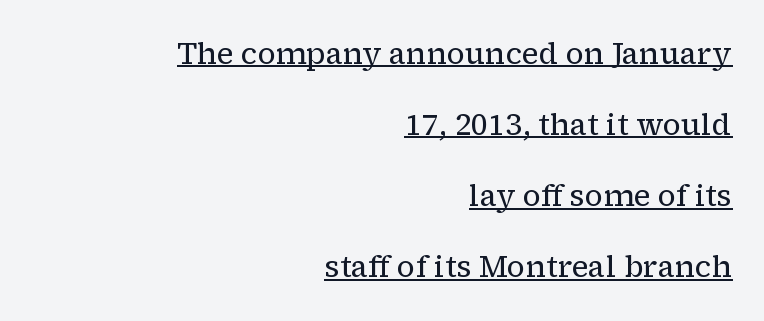
The image shows 30 px regular-weight serif type, upright; set right-aligned, loose line spacing (2.37x), normal letter spacing, underlined; low stroke contrast and a medium x-height.
